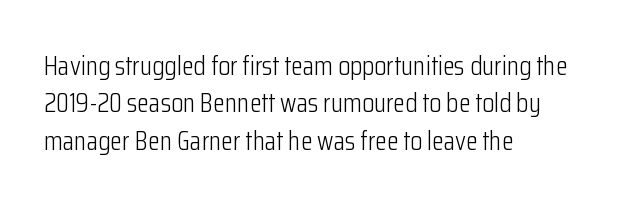
{"italic": "no", "bold": "no", "underline": "no", "align": "left", "line_spacing": "normal", "line_spacing_ratio": 1.38, "letter_spacing": "normal", "letter_spacing_em": 0.0, "glyph_px": 27}
